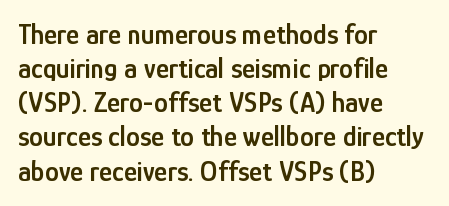
Look at the stroke-to-counter ratio: somewhat heavy, a semibold. Does the lettering tilt? It doesn't — this is upright. The letters advance in unequal steps, a hallmark of proportional type. The passage is arranged the way most books set body copy — flush left. The rendering shows plain stroke endings on the letterforms — a sans-serif design.
